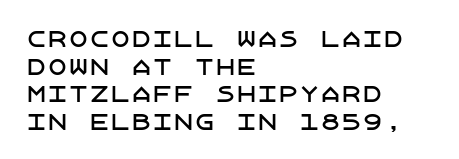
Q: Is the text italic (slanted)? A: No, it is upright.
Q: Is the text underlined? A: No.
Q: How is the paragraph aligned? A: Left-aligned.
Q: Is the spacing between letters normal or unusually wide? A: Normal.
Q: Is the spacing between lines tight, normal or loose? A: Normal.
